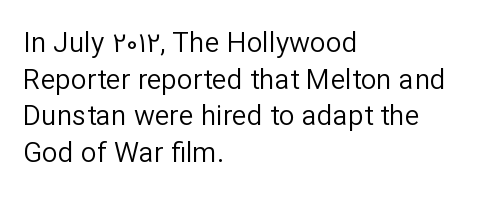
Q: Is the text bold? A: No.
Q: Is the text italic (slanted)? A: No, it is upright.
Q: Is the typeface a serif or a sans-serif typeface? A: Sans-serif.
Q: Is the text underlined? A: No.
Q: How is the paragraph aligned? A: Left-aligned.
Q: Is the spacing between letters normal or unusually wide? A: Normal.
Q: Is the spacing between lines tight, normal or loose? A: Normal.
Q: Width (condensed, normal, or wide)? A: Normal.
Q: Stroke contrast? A: Low.
Q: x-height? A: Medium.
Q: Monospaced? A: No.
